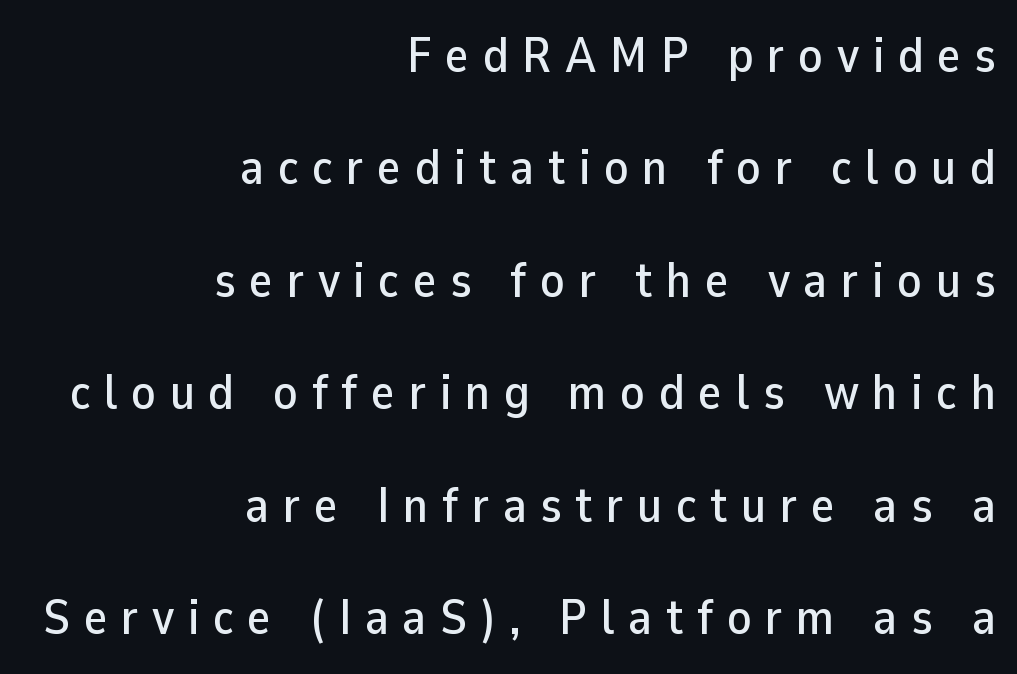
Q: Is the text italic (slanted)? A: No, it is upright.
Q: Is the typeface a serif or a sans-serif typeface? A: Sans-serif.
Q: Is the text underlined? A: No.
Q: How is the paragraph aligned? A: Right-aligned.
Q: Is the spacing between letters normal or unusually wide? A: Unusually wide.
Q: Is the spacing between lines tight, normal or loose? A: Loose.
Q: Width (condensed, normal, or wide)? A: Normal.
Q: Stroke contrast? A: Low.
Q: x-height? A: Medium.
Q: Monospaced? A: No.
